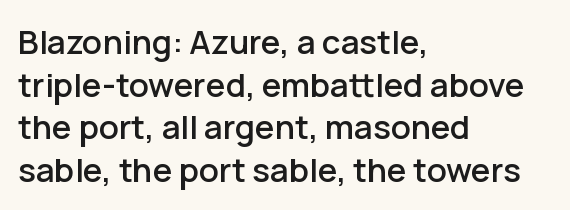
The image shows 33 px sans-serif type, upright; set left-aligned, normal line spacing (1.29x), normal letter spacing, not underlined; low stroke contrast and a medium x-height.
